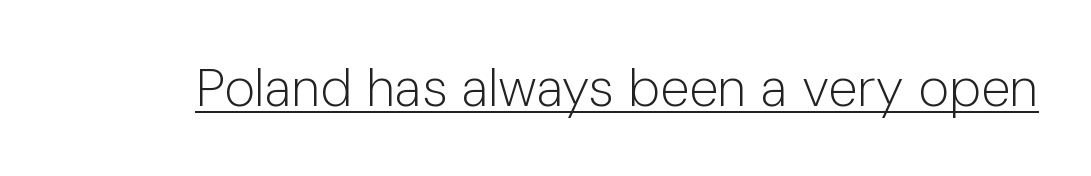
The image shows 53 px light sans-serif type, upright; set normal letter spacing, underlined; low stroke contrast and a medium x-height.
